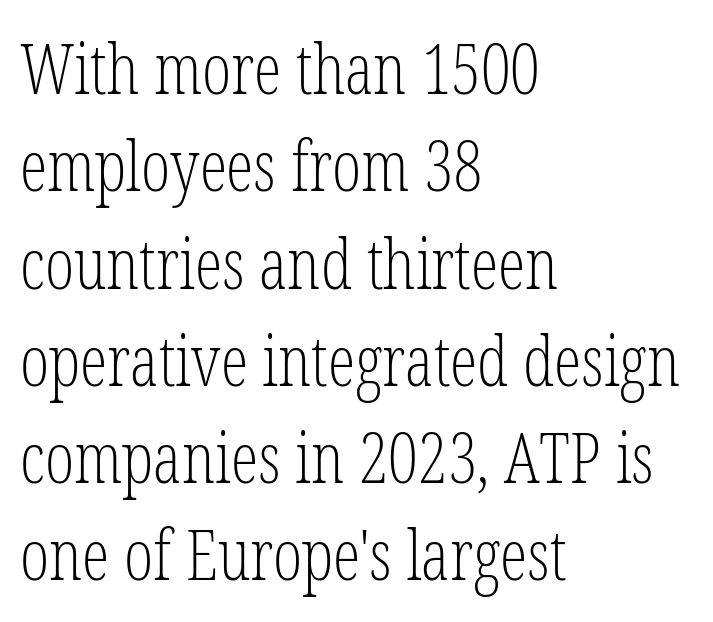
Q: Is the text bold? A: No.
Q: Is the text italic (slanted)? A: No, it is upright.
Q: Is the typeface a serif or a sans-serif typeface? A: Serif.
Q: Is the text underlined? A: No.
Q: How is the paragraph aligned? A: Left-aligned.
Q: Is the spacing between letters normal or unusually wide? A: Normal.
Q: Is the spacing between lines tight, normal or loose? A: Normal.
Q: Width (condensed, normal, or wide)? A: Condensed.
Q: Stroke contrast? A: Low.
Q: x-height? A: Medium.
Q: Monospaced? A: No.
